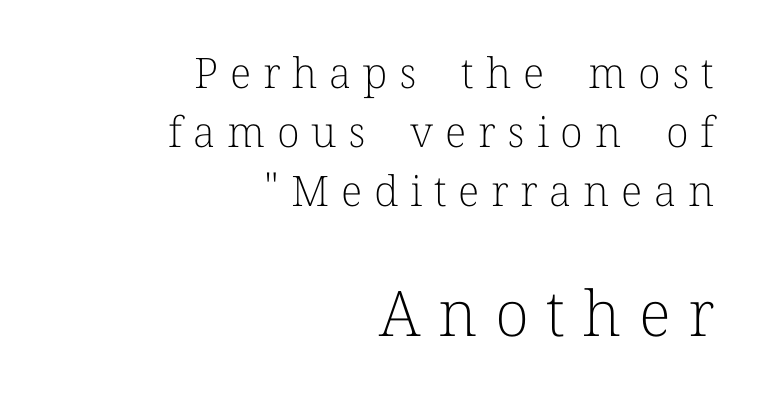
Nope, not italic — everything's standing straight. Character widths vary here, with narrow letters taking less room than wide ones. Note: serifs present on the glyphs. The horizontal fit of the characters is loose and conspicuously gappy. The cut favours lightness, reaching ordinary text weight at its darkest.
